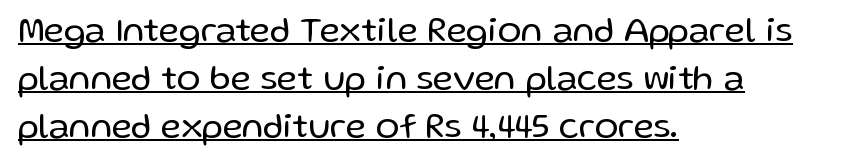
Q: Is the text bold? A: No.
Q: Is the text italic (slanted)? A: No, it is upright.
Q: Is the typeface a serif or a sans-serif typeface? A: Sans-serif.
Q: Is the text underlined? A: Yes.
Q: How is the paragraph aligned? A: Left-aligned.
Q: Is the spacing between letters normal or unusually wide? A: Normal.
Q: Is the spacing between lines tight, normal or loose? A: Normal.
Q: Width (condensed, normal, or wide)? A: Normal.
Q: Stroke contrast? A: Low.
Q: x-height? A: Medium.
Q: Monospaced? A: No.
